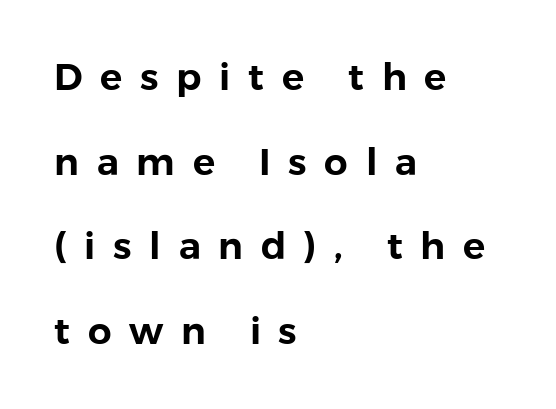
Do the characters align in a grid? No, the font is proportional. It's the straight-up-and-down kind of type. These lines are composed in type without serifs. Layout note: lines flush left.
